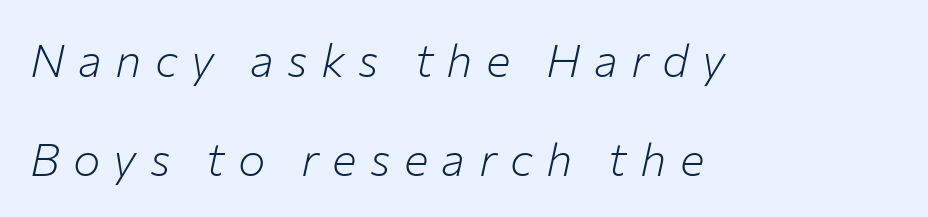
Q: Is the text bold? A: No.
Q: Is the text italic (slanted)? A: Yes, it leans right by about 12 degrees.
Q: Is the text underlined? A: No.
Q: How is the paragraph aligned? A: Left-aligned.
Q: Is the spacing between letters normal or unusually wide? A: Unusually wide.
Q: Is the spacing between lines tight, normal or loose? A: Loose.
Q: Width (condensed, normal, or wide)? A: Normal.
Q: Stroke contrast? A: Low.
Q: x-height? A: Medium.
Q: Monospaced? A: No.
